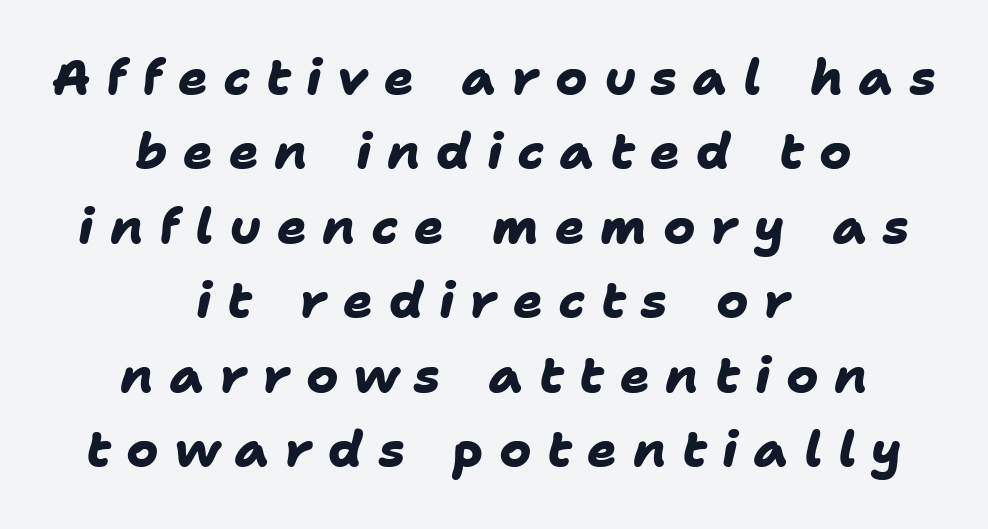
The glyphs have the mass of a bold cut. The line texture is sparse and dotted thanks to wide tracking. Character widths vary here, with narrow letters taking less room than wide ones. This is sans-serif lettering, the kind often seen on screens and signage. Which margin do the lines hug? Neither — every line sits in the middle.
